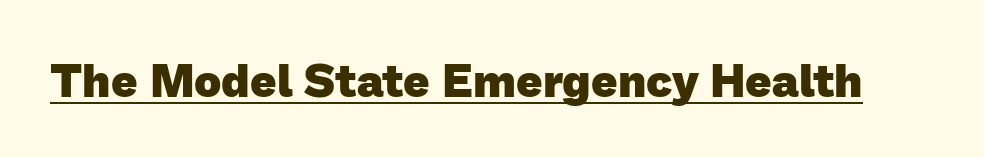
{"serif": "no", "bold": "yes", "weight": "heavy", "width": "normal", "stroke_contrast": "low", "x_height": "medium", "monospaced": "no", "underline": "yes", "letter_spacing": "normal", "letter_spacing_em": 0.0, "glyph_px": 46}
